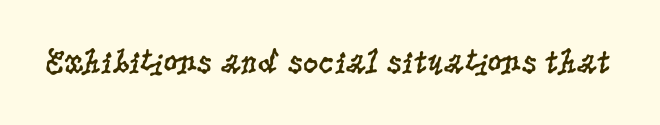
These lines are rendered in a variable-pitch font. The letterforms sit shoulder to shoulder at normal distance. Stroke mass is kept to a normal reading level or below. Beneath every word, the page is bare. The text was rendered using a seriffed face with decorative stroke endings.
